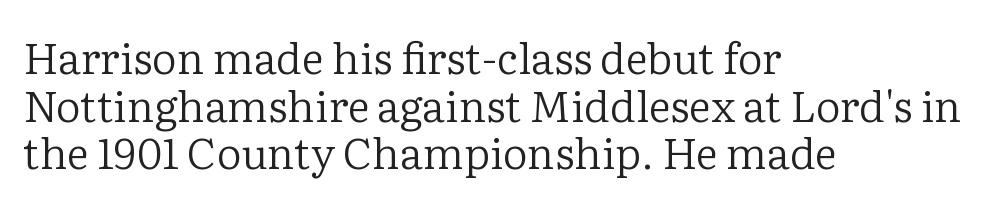
Q: Is the text bold? A: No.
Q: Is the text italic (slanted)? A: No, it is upright.
Q: Is the typeface a serif or a sans-serif typeface? A: Serif.
Q: Is the text underlined? A: No.
Q: How is the paragraph aligned? A: Left-aligned.
Q: Is the spacing between letters normal or unusually wide? A: Normal.
Q: Is the spacing between lines tight, normal or loose? A: Tight.
Q: Width (condensed, normal, or wide)? A: Normal.
Q: Stroke contrast? A: Low.
Q: x-height? A: Medium.
Q: Monospaced? A: No.
